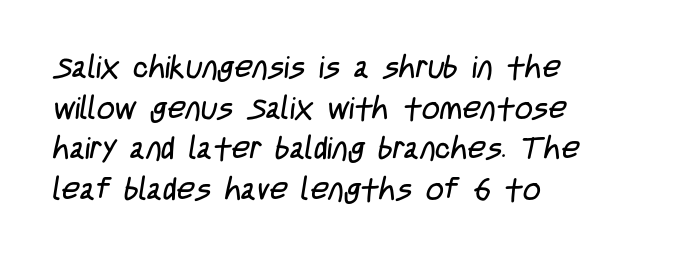
{"serif": "no", "bold": "no", "weight": "regular", "width": "condensed", "stroke_contrast": "low", "x_height": "large", "monospaced": "no", "underline": "no", "align": "left", "line_spacing": "normal", "line_spacing_ratio": 1.31, "letter_spacing": "normal", "letter_spacing_em": 0.0, "glyph_px": 31}
